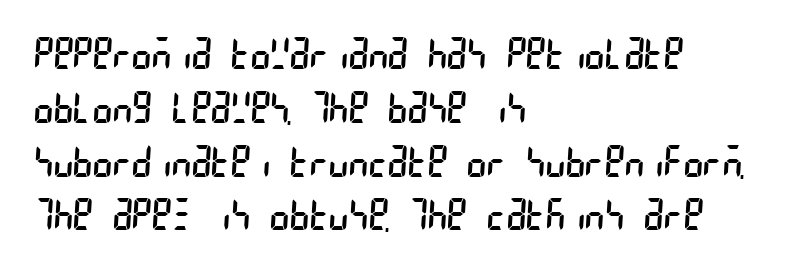
Q: Is the text bold? A: No.
Q: Is the typeface a serif or a sans-serif typeface? A: Sans-serif.
Q: Is the text underlined? A: No.
Q: How is the paragraph aligned? A: Left-aligned.
Q: Is the spacing between letters normal or unusually wide? A: Normal.
Q: Is the spacing between lines tight, normal or loose? A: Normal.
Q: Width (condensed, normal, or wide)? A: Condensed.
Q: Stroke contrast? A: Low.
Q: x-height? A: Large.
